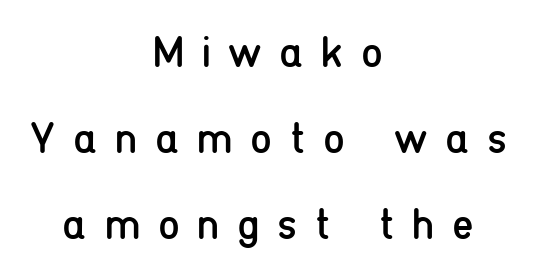
This sample uses an upright cut, with every glyph sitting square on the baseline. The line texture is sparse and dotted thanks to wide tracking. Vertical spacing — loose. Think of a printed novel: that variable character pitch is what you see here. In CSS terms this would be text-align: center.
